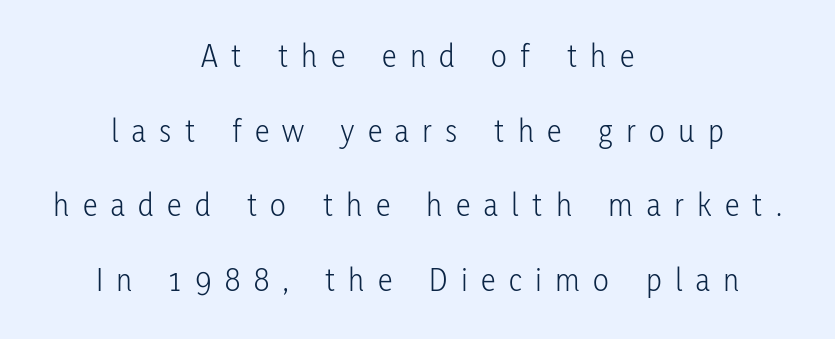
The image shows 33 px light, condensed sans-serif type, upright; set centered, loose line spacing (2.26x), unusually wide letter spacing (+0.41 em), not underlined; low stroke contrast and a medium x-height.
